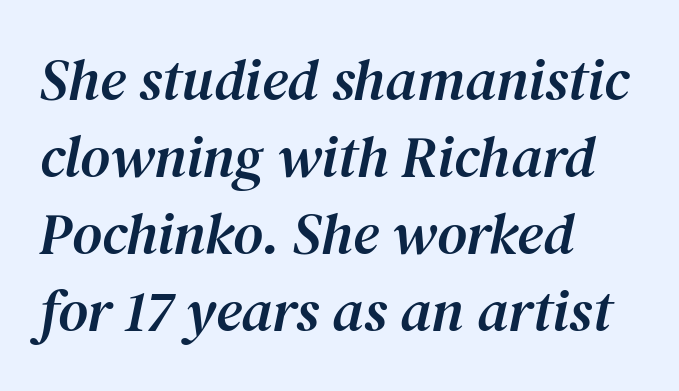
Q: Is the text italic (slanted)? A: Yes, it leans right by about 12 degrees.
Q: Is the typeface a serif or a sans-serif typeface? A: Serif.
Q: Is the text underlined? A: No.
Q: How is the paragraph aligned? A: Left-aligned.
Q: Is the spacing between letters normal or unusually wide? A: Normal.
Q: Is the spacing between lines tight, normal or loose? A: Normal.
Q: Width (condensed, normal, or wide)? A: Normal.
Q: Stroke contrast? A: Medium.
Q: x-height? A: Medium.
Q: Monospaced? A: No.
